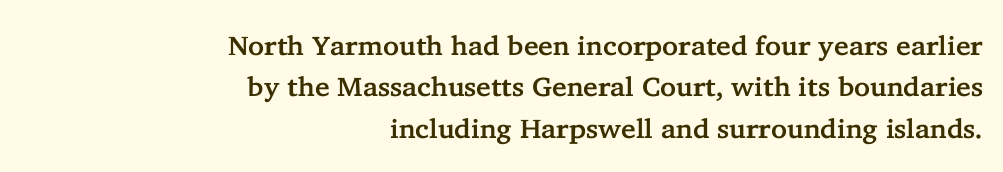
The image shows 27 px text type, upright; set right-aligned, normal line spacing (1.53x), normal letter spacing, not underlined.
